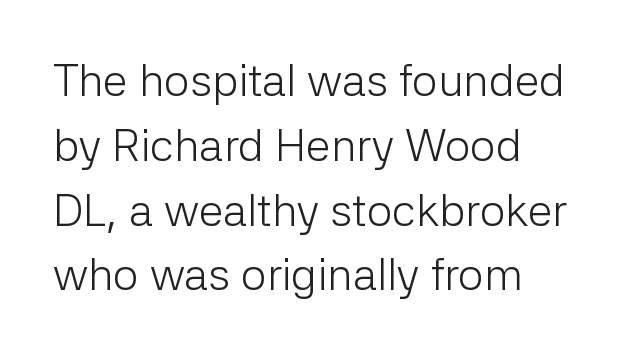
The image shows 45 px light sans-serif type, upright; set left-aligned, normal line spacing (1.44x), normal letter spacing, not underlined; low stroke contrast and a medium x-height.
